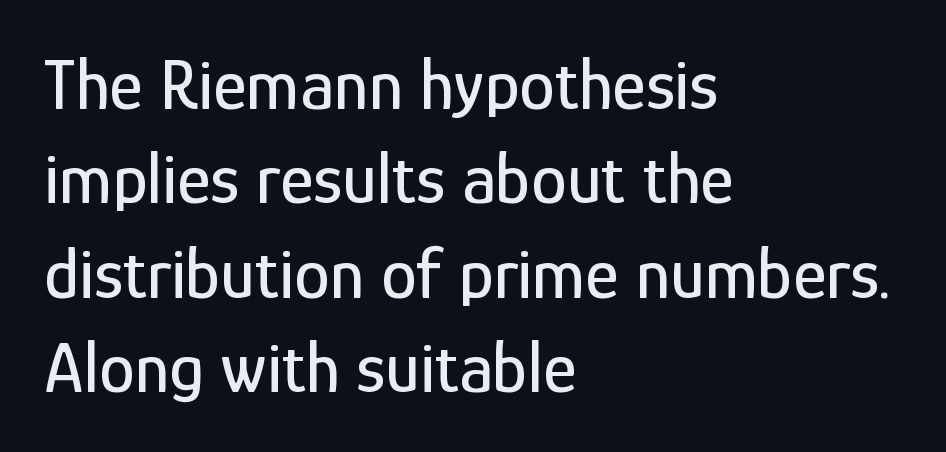
Looks like regular typesetting: each glyph gets only the width it needs. Only glyphs here, with clear space below each row. I'd call this a sans setting — the letters go barefoot. Tall strokes in this sample are plumb rather than angled. Here the glyphs are tracked normally, forming tight word shapes. Leftover space on each line is placed entirely after the last word.
